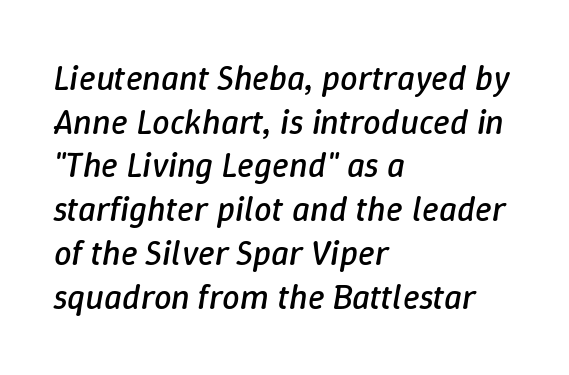
The paragraph has a hard left edge and a soft right edge. Glance below the letters and you will spot only blank space. Letter spacing: default. The font is comparable to plain body text, perhaps lighter. The letters are slanted; this is an italic face. The passage shown is typed in a proportional face where columns would drift.
